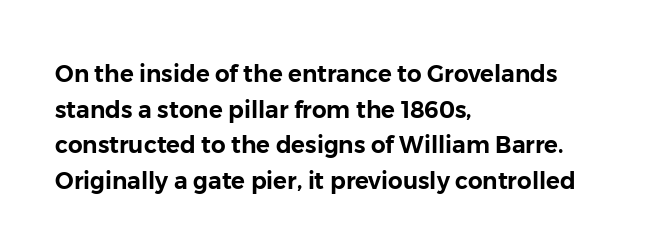
The image shows 23 px text type, upright; set left-aligned, normal line spacing (1.55x), normal letter spacing, not underlined.
